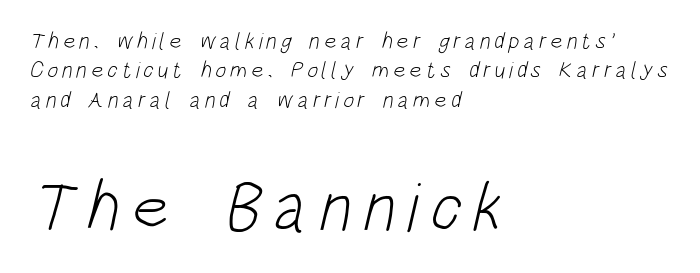
Looks like regular typesetting: each glyph gets only the width it needs. If you measured baseline to baseline, you'd find a middling distance. Check under the words: just untouched page. The characters are drawn with everyday or finer stroke widths. This sample uses a sans-serif face.
